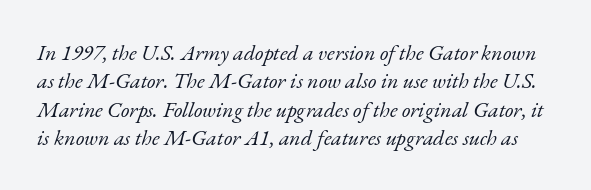
Q: Is the text bold? A: No.
Q: Is the text italic (slanted)? A: Yes, it leans right by about 17 degrees.
Q: Is the text underlined? A: No.
Q: Is the spacing between letters normal or unusually wide? A: Normal.
Q: Is the spacing between lines tight, normal or loose? A: Normal.
